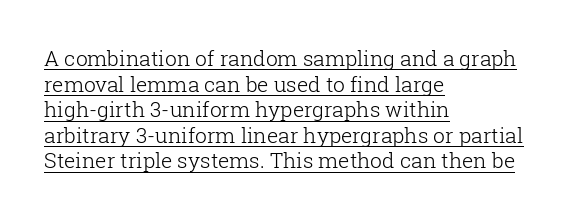
The image shows 21 px text type, upright; set left-aligned, line spacing 1.22x, normal letter spacing, underlined.
